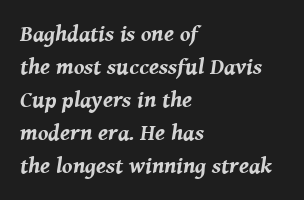
Here the glyphs are tracked normally, forming tight word shapes. Has an underline been added? It has not. Leftover space on each line is placed entirely after the last word. The strokes are fattened all the way to bold. Notice how descenders clear the ascenders below comfortably — that's standard leading.
